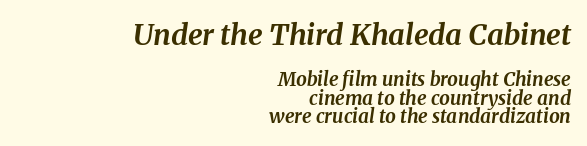
These lines carry a lot of weight — the face is fully bold. This block would grow much taller if given ordinary leading; it's compressed now. These two chunks differ in scale, with the top chunk taking the larger measure. Reading down the block, your eye finds every line finishing at a fixed right position.
